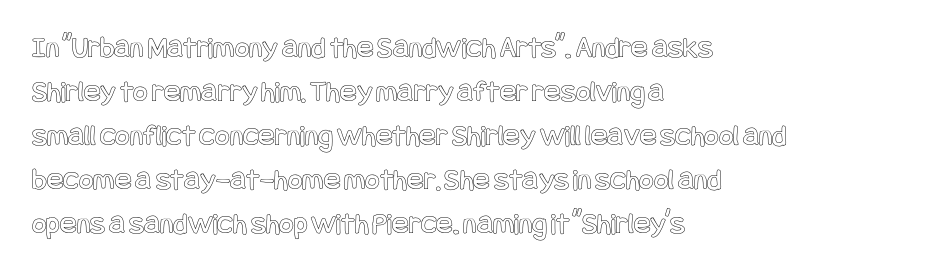
{"italic": "no", "width": "condensed", "x_height": "large", "underline": "no", "align": "left", "line_spacing": "normal", "line_spacing_ratio": 1.42, "letter_spacing": "normal", "letter_spacing_em": 0.0, "glyph_px": 31}
